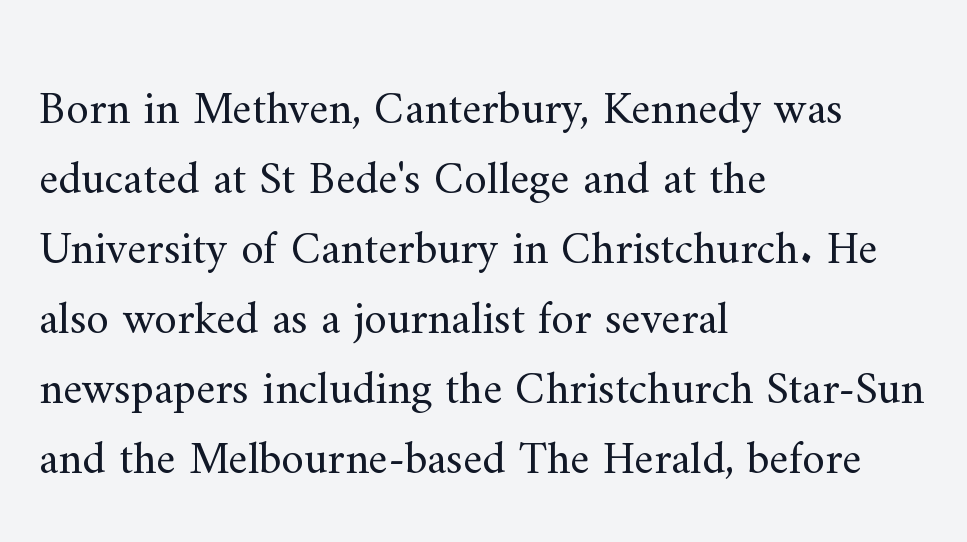
Observe the ordinary spacing: letters are neighbours, not strangers. The letters advance in unequal steps, a hallmark of proportional type. A clean baseline with only descenders dipping below it. Stroke terminals: seriffed. If you drew a ruler down the left edge, every line would touch it. Quick note: not italic, upright.
